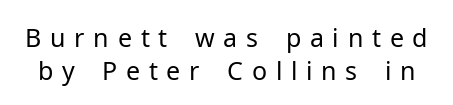
The image shows 25 px text type, upright; set normal line spacing (1.33x), unusually wide letter spacing (+0.35 em), not underlined.
